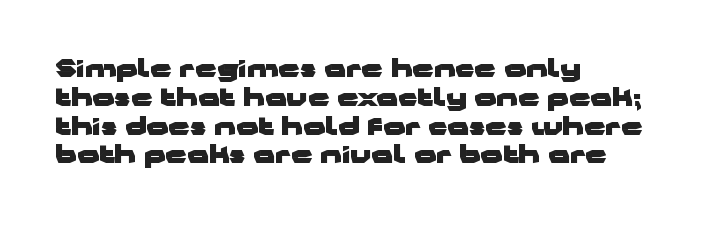
Q: Is the text bold? A: Yes.
Q: Is the text italic (slanted)? A: No, it is upright.
Q: Is the text underlined? A: No.
Q: How is the paragraph aligned? A: Left-aligned.
Q: Is the spacing between letters normal or unusually wide? A: Normal.
